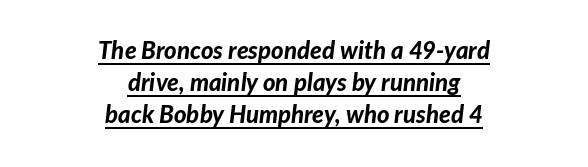
Q: Is the text bold? A: Yes.
Q: Is the text italic (slanted)? A: Yes, it leans right by about 7 degrees.
Q: Is the text underlined? A: Yes.
Q: How is the paragraph aligned? A: Centered.
Q: Is the spacing between letters normal or unusually wide? A: Normal.
Q: Is the spacing between lines tight, normal or loose? A: Normal.
